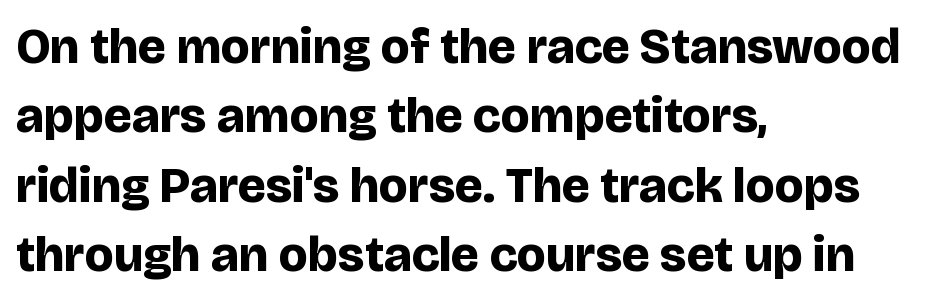
The typography opts for an upright posture over an oblique one. Does the copy run flush right? No — it runs flush left. The text was rendered using a sans face with plain stroke endings. Letters rest on an invisible, unmarked baseline.
